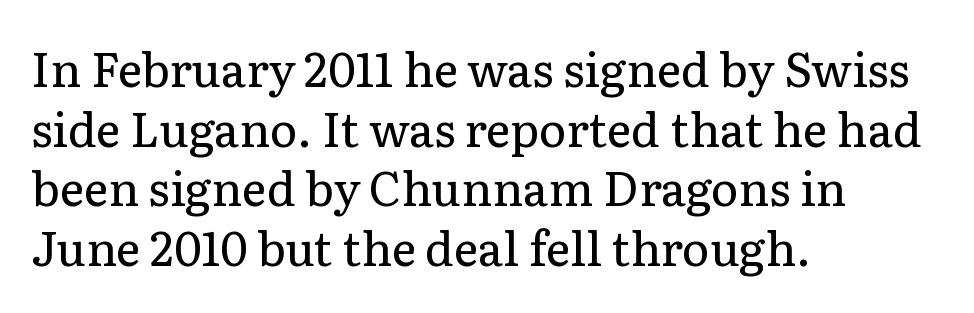
{"serif": "yes", "italic": "no", "bold": "no", "weight": "regular", "width": "normal", "stroke_contrast": "low", "x_height": "medium", "monospaced": "no", "underline": "no", "align": "left", "line_spacing": "normal", "line_spacing_ratio": 1.27, "letter_spacing": "normal", "letter_spacing_em": 0.0, "glyph_px": 47}
